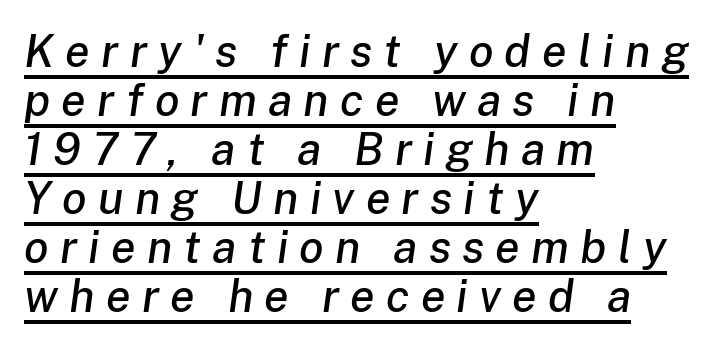
Q: Is the text italic (slanted)? A: Yes, it leans right by about 8 degrees.
Q: Is the text underlined? A: Yes.
Q: How is the paragraph aligned? A: Left-aligned.
Q: Is the spacing between letters normal or unusually wide? A: Unusually wide.
Q: Is the spacing between lines tight, normal or loose? A: Tight.
Q: Width (condensed, normal, or wide)? A: Normal.
Q: Stroke contrast? A: Low.
Q: x-height? A: Medium.
Q: Monospaced? A: No.
